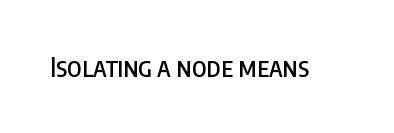
Q: Is the text italic (slanted)? A: No, it is upright.
Q: Is the text underlined? A: No.
Q: Is the spacing between letters normal or unusually wide? A: Normal.
